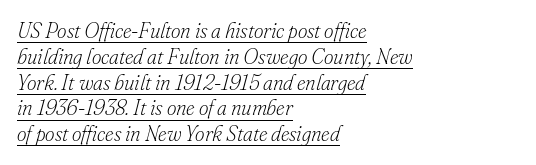
Q: Is the text bold? A: No.
Q: Is the text italic (slanted)? A: Yes, it leans right by about 16 degrees.
Q: Is the text underlined? A: Yes.
Q: How is the paragraph aligned? A: Left-aligned.
Q: Is the spacing between letters normal or unusually wide? A: Normal.
